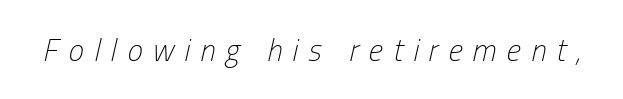
Think of a printed novel: that variable character pitch is what you see here. The glyphs look as if they've been sheared to an angle. Any mark beneath the type? The region is blank. Summary of weight: not heavy and not bold. Tracking value appears strongly positive — letters spread wide.
